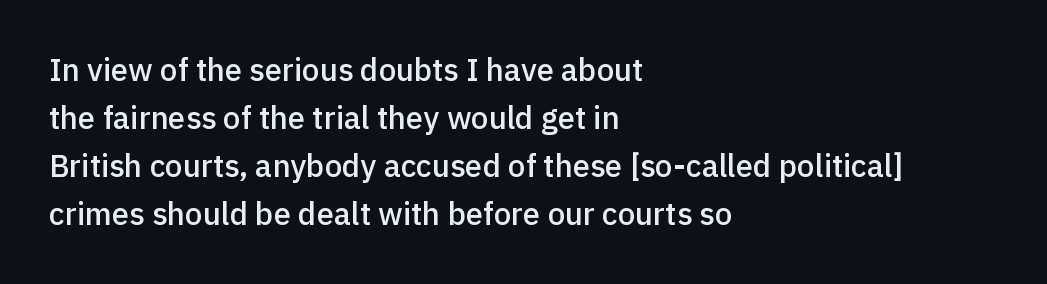
The image shows 31 px semibold sans-serif type, upright; set left-aligned, normal line spacing (1.55x), normal letter spacing, not underlined; a medium x-height.
